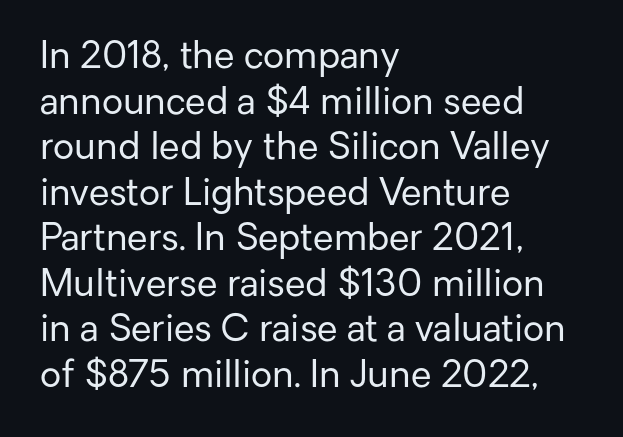
Ordinary non-slanted type is in use. These lines are rendered in a variable-pitch font. Glyph-to-glyph distance matches everyday printed text. The string is rendered with underlining switched off. The font is comparable to plain body text, perhaps lighter. The setting favours the left margin, as ordinary paragraphs usually do.
